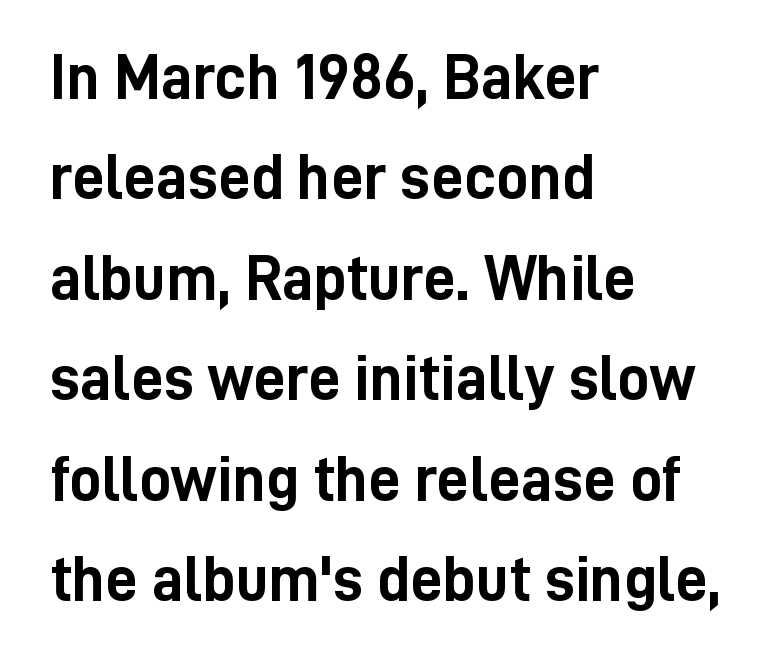
The image shows 64 px semibold, condensed sans-serif type, upright; set left-aligned, normal line spacing (1.57x), normal letter spacing, not underlined; low stroke contrast and a medium x-height.
